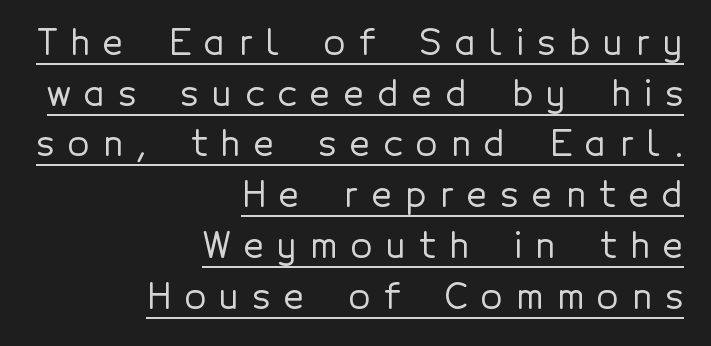
{"serif": "no", "italic": "no", "width": "normal", "x_height": "medium", "monospaced": "no", "underline": "yes", "align": "right", "line_spacing": "normal", "line_spacing_ratio": 1.45, "letter_spacing": "wide", "letter_spacing_em": 0.39, "glyph_px": 35}
